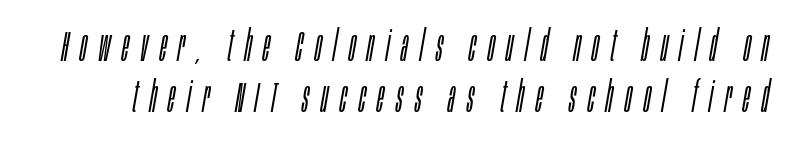
Q: Is the text bold? A: No.
Q: Is the text italic (slanted)? A: Yes, it leans right by about 10 degrees.
Q: Is the text underlined? A: No.
Q: Is the spacing between letters normal or unusually wide? A: Unusually wide.
Q: Width (condensed, normal, or wide)? A: Condensed.
Q: Stroke contrast? A: Low.
Q: x-height? A: Large.
Q: Monospaced? A: No.
